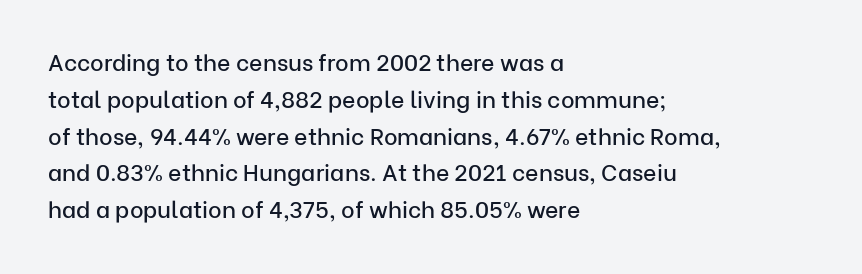
{"italic": "no", "underline": "no", "align": "left", "line_spacing": "normal", "line_spacing_ratio": 1.6, "letter_spacing": "normal", "letter_spacing_em": 0.0, "glyph_px": 23}
